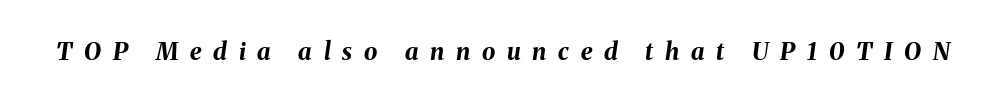
This rendering features lettering with no underline. Does extra space separate the letters? Yes, quite a lot of it. Yep, that's italic — everything's leaning. What weight is shown? A full bold with thick strokes.
